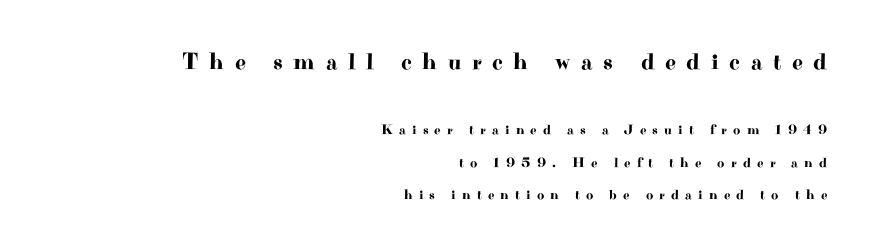
Q: Is the text italic (slanted)? A: No, it is upright.
Q: Is the text underlined? A: No.
Q: How is the paragraph aligned? A: Right-aligned.
Q: Is the spacing between letters normal or unusually wide? A: Unusually wide.
Q: Is the spacing between lines tight, normal or loose? A: Loose.
Q: Which block of text is set in a larger size, the first (top) or the second (bottom)? A: The first (top) one.
